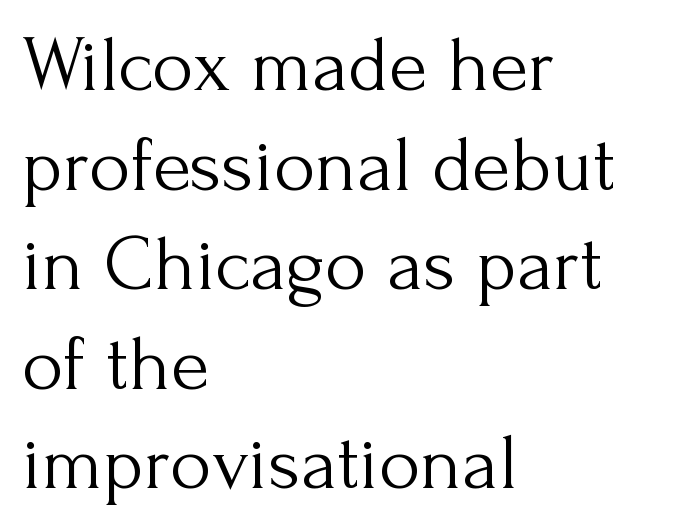
Horizontal bands of white between lines are of average thickness. The compositor pushed each line to the left boundary. Nope, not italic — everything's standing straight. The specimen omits any rule beneath the text block's lines.
